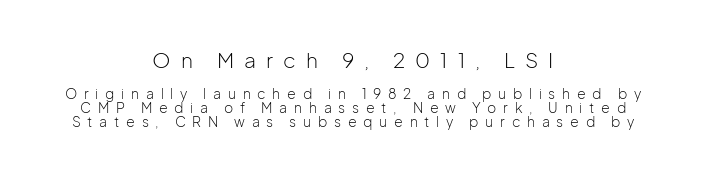
Q: Is the text bold? A: No.
Q: Is the text italic (slanted)? A: No, it is upright.
Q: Is the text underlined? A: No.
Q: How is the paragraph aligned? A: Centered.
Q: Is the spacing between letters normal or unusually wide? A: Unusually wide.
Q: Is the spacing between lines tight, normal or loose? A: Tight.
Q: Which block of text is set in a larger size, the first (top) or the second (bottom)? A: The first (top) one.
